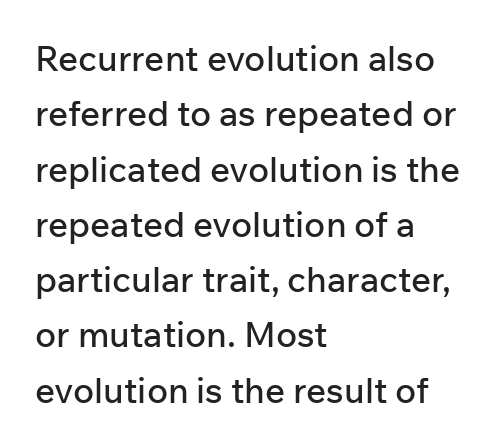
{"serif": "no", "italic": "no", "width": "normal", "stroke_contrast": "low", "x_height": "medium", "monospaced": "no", "underline": "no", "align": "left", "line_spacing": "normal", "line_spacing_ratio": 1.58, "letter_spacing": "normal", "letter_spacing_em": 0.0, "glyph_px": 35}
